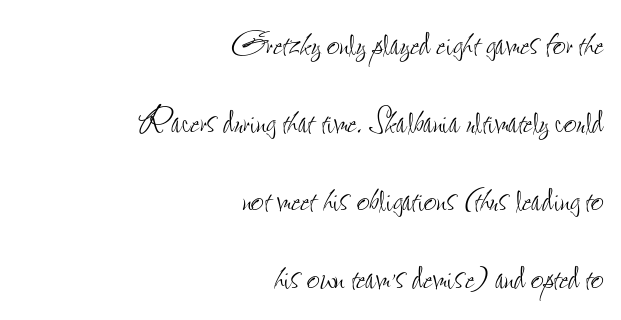
The image shows 45 px thin, condensed type; set right-aligned, line spacing 1.73x, normal letter spacing, not underlined; low stroke contrast and a small x-height.
